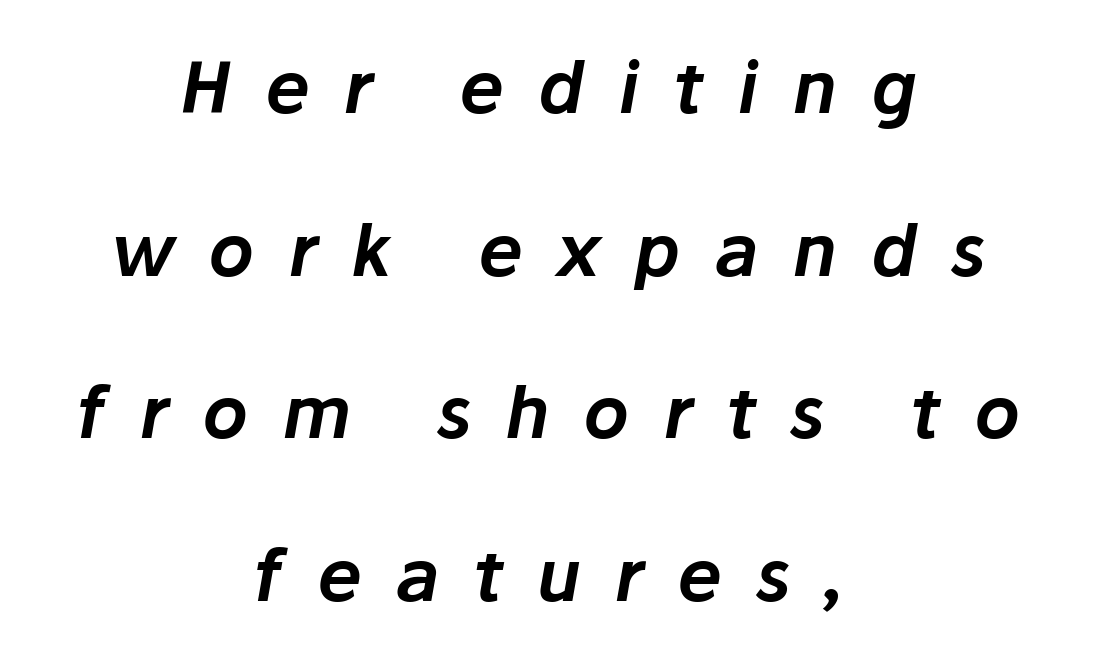
The image shows 71 px text type, italic (leaning right); set centered, loose line spacing (2.29x), unusually wide letter spacing (+0.48 em), not underlined; low stroke contrast and a medium x-height.
